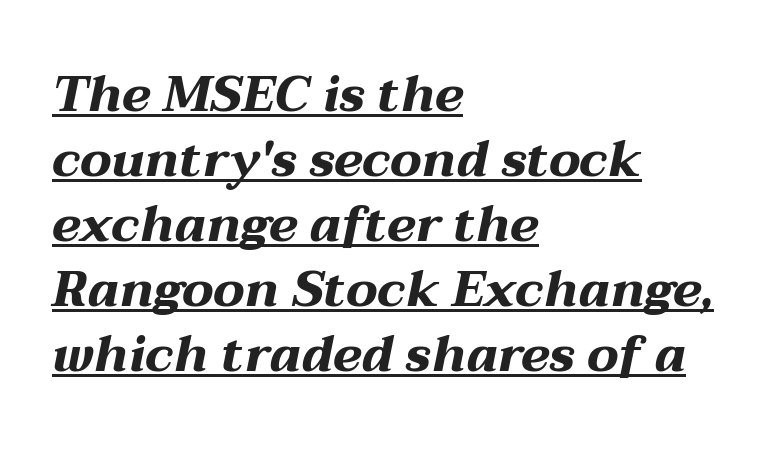
{"italic": "yes", "lean": "right", "slant_degrees": 12, "bold": "yes", "weight": "bold", "width": "wide", "stroke_contrast": "medium", "x_height": "medium", "monospaced": "no", "underline": "yes", "align": "left", "line_spacing": "normal", "line_spacing_ratio": 1.3, "letter_spacing": "normal", "letter_spacing_em": 0.0, "glyph_px": 50}
